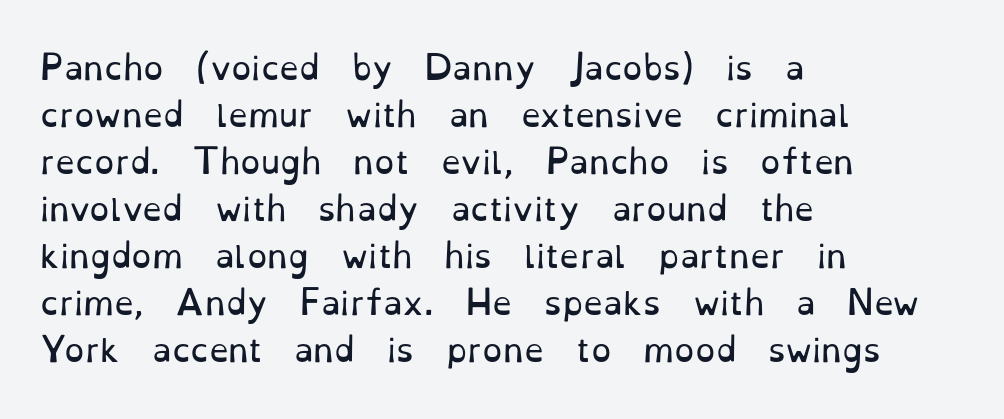
{"italic": "no", "bold": "no", "weight": "regular", "width": "normal", "stroke_contrast": "low", "x_height": "small", "monospaced": "no", "underline": "no", "align": "left", "line_spacing": "normal", "line_spacing_ratio": 1.47, "letter_spacing": "normal", "letter_spacing_em": 0.0, "glyph_px": 32}
